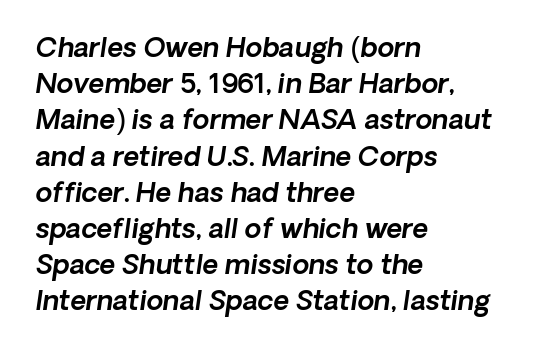
The image shows 27 px text type, italic (leaning right); set left-aligned, normal line spacing (1.34x), normal letter spacing, not underlined.
